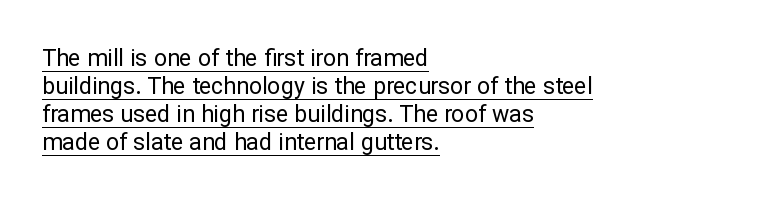
The paragraph has a hard left edge and a soft right edge. Ascenders rise straight up at ninety degrees. The characters are drawn with everyday or finer stroke widths. Glance below the letters and you will spot a drawn line. Between one letter and the next there's only the usual sliver of space.
